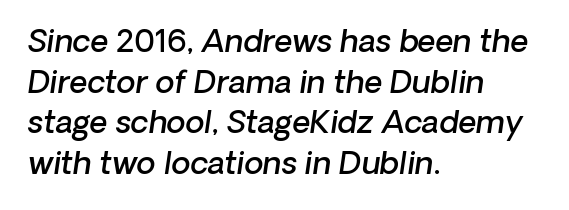
The image shows 31 px semibold type, italic (leaning right); set left-aligned, normal line spacing (1.31x), normal letter spacing, not underlined; low stroke contrast and a medium x-height.
